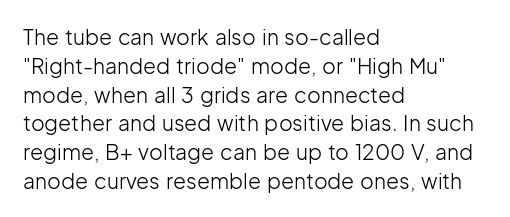
The image shows 21 px text type, upright; set left-aligned, normal line spacing (1.37x), normal letter spacing, not underlined.
